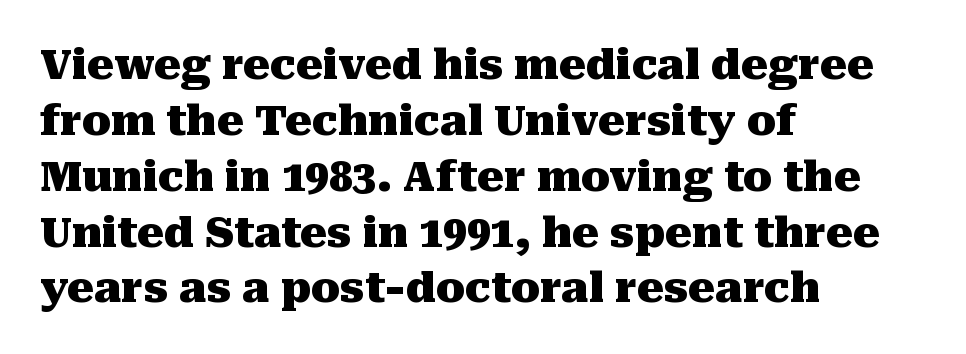
Characters remain perfectly vertical along every line. Is this a fixed-width face? No — the glyphs have proportional, varying widths. Compared with typical paragraphs, the rows here are spaced about the same. Caption: standard tracking, unaltered. Weight check: bold — yes, fully.
